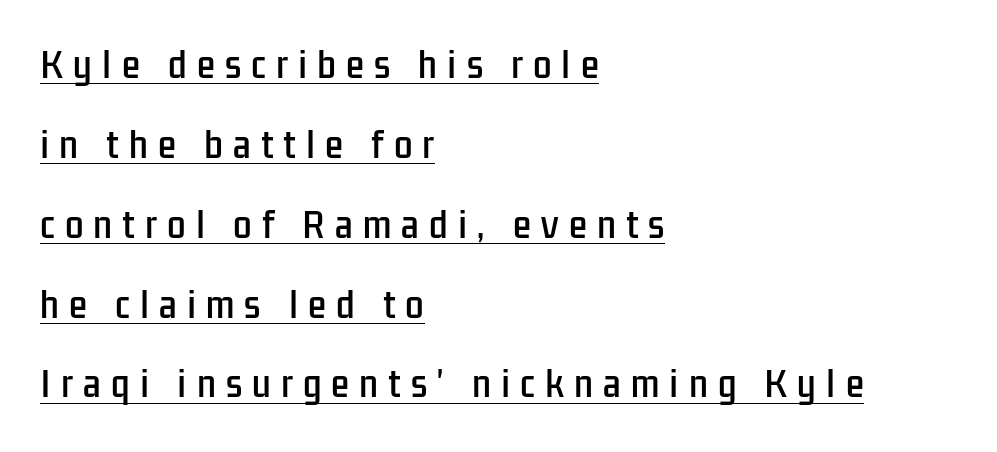
Characters remain perfectly vertical along every line. Vertical spacing — loose. Font category for this specimen: sans-serif. The face used here is rendered with a markedly widened letterfit. The lines are quadded left.
